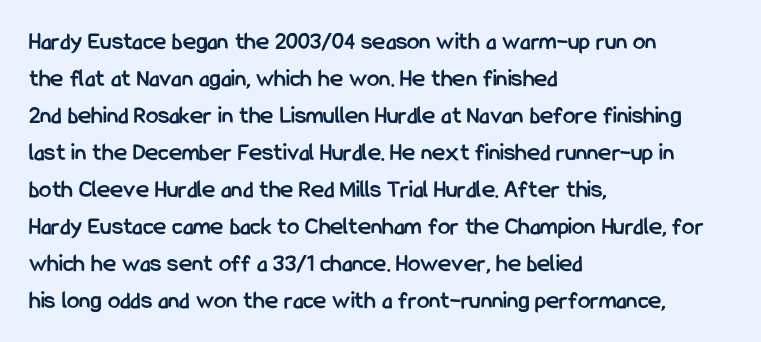
The image shows 25 px bold type, upright; set left-aligned, normal line spacing (1.48x), normal letter spacing, not underlined.
